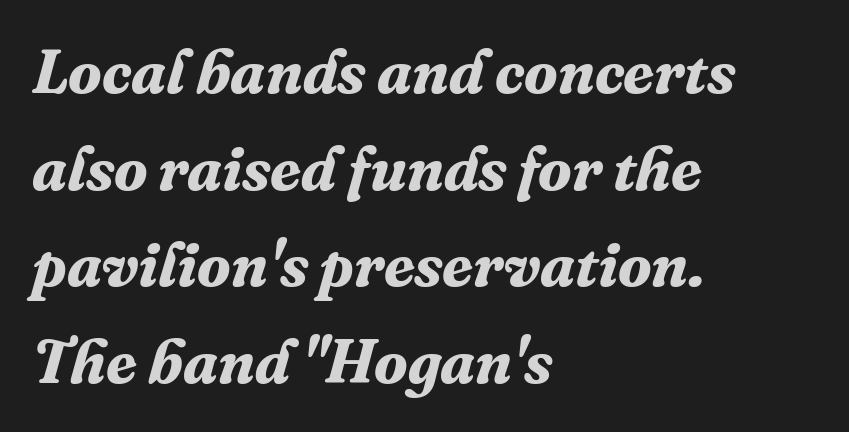
A typesetter would call this proportional, since set widths differ per character. These lines were composed using italics. The typesetter chose a ragged-right arrangement here. The face used here has the dense, thick strokes of a bold.
